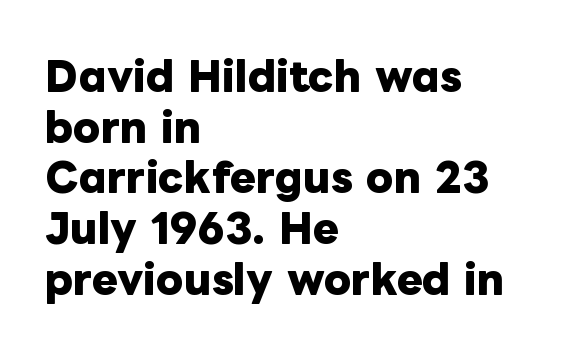
The image shows 39 px heavy type, upright; set left-aligned, normal line spacing (1.3x), normal letter spacing, not underlined; low stroke contrast and a medium x-height.
